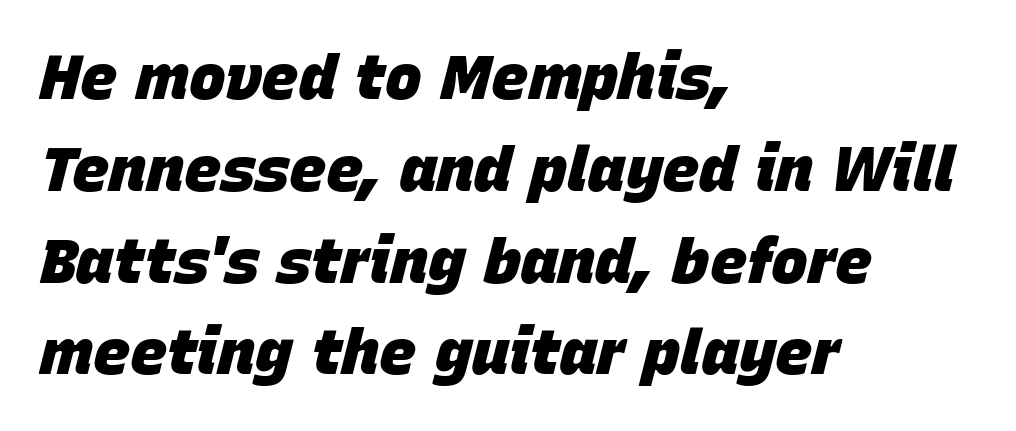
{"italic": "yes", "lean": "right", "slant_degrees": 15, "bold": "yes", "weight": "heavy", "width": "normal", "stroke_contrast": "low", "x_height": "large", "monospaced": "no", "underline": "no", "align": "left", "line_spacing": "normal", "line_spacing_ratio": 1.48, "letter_spacing": "normal", "letter_spacing_em": 0.0, "glyph_px": 62}
